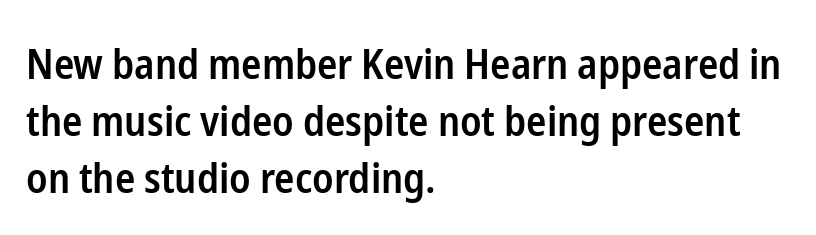
Q: Is the text bold? A: Semi-bold.
Q: Is the text italic (slanted)? A: No, it is upright.
Q: Is the typeface a serif or a sans-serif typeface? A: Sans-serif.
Q: Is the text underlined? A: No.
Q: How is the paragraph aligned? A: Left-aligned.
Q: Is the spacing between letters normal or unusually wide? A: Normal.
Q: Is the spacing between lines tight, normal or loose? A: Normal.
Q: Width (condensed, normal, or wide)? A: Condensed.
Q: Stroke contrast? A: Low.
Q: x-height? A: Medium.
Q: Monospaced? A: No.
